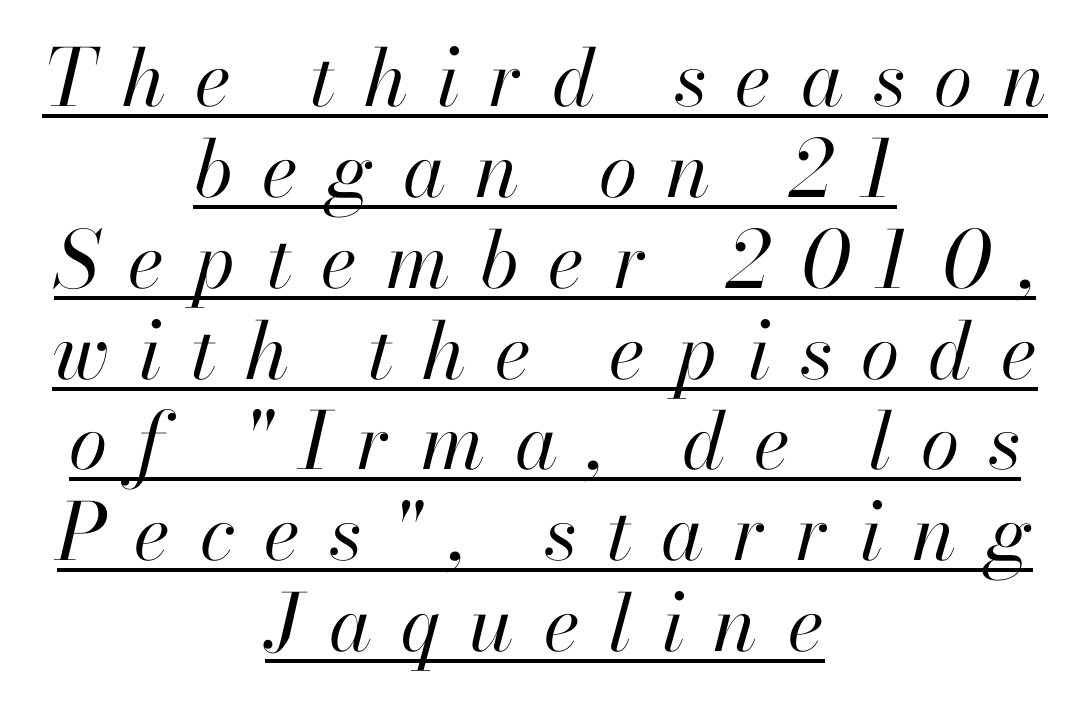
{"italic": "yes", "lean": "right", "slant_degrees": 13, "bold": "no", "weight": "regular", "width": "normal", "stroke_contrast": "high", "x_height": "small", "monospaced": "no", "underline": "yes", "align": "center", "line_spacing": "tight", "line_spacing_ratio": 1.15, "letter_spacing": "wide", "letter_spacing_em": 0.37, "glyph_px": 79}
